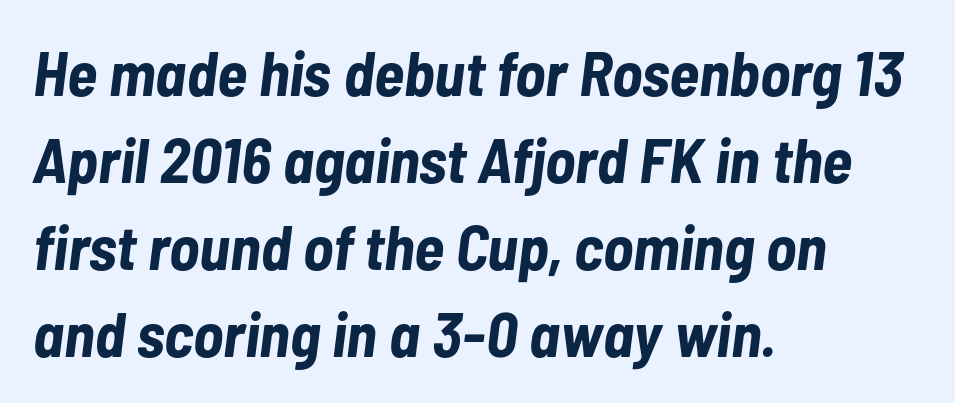
The line-height multiplier appears to be the usual default. Rule under the text: the space is simply empty. You could not count columns in this text — the font is proportionally spaced. Line starts are locked; line ends wander. The font's italic variant was chosen for this text.
